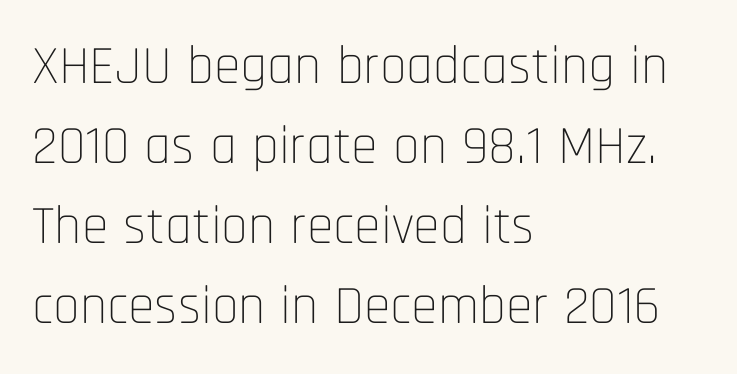
{"serif": "no", "italic": "no", "bold": "no", "weight": "thin", "width": "condensed", "stroke_contrast": "low", "x_height": "large", "monospaced": "no", "underline": "no", "align": "left", "line_spacing": "normal", "line_spacing_ratio": 1.48, "letter_spacing": "normal", "letter_spacing_em": 0.0, "glyph_px": 54}
